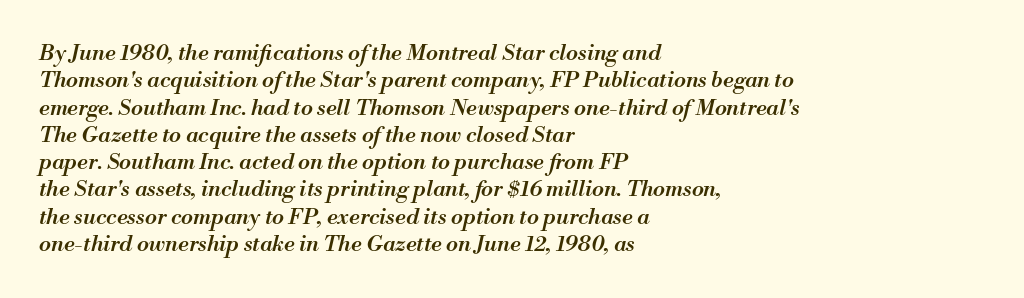
The image shows 22 px text type, italic (leaning right); set left-aligned, line spacing 1.24x, normal letter spacing, not underlined.
